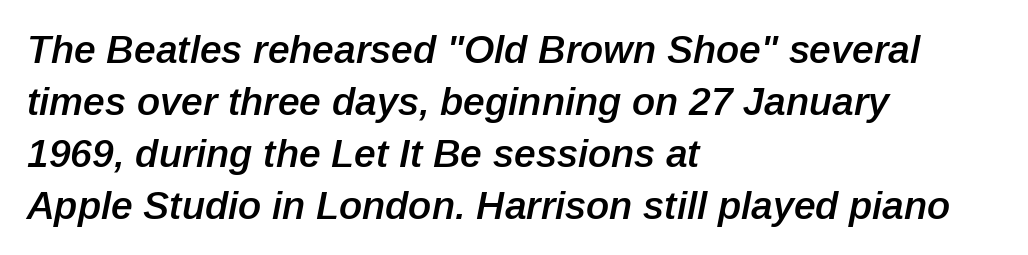
{"italic": "yes", "lean": "right", "slant_degrees": 12, "bold": "semi", "weight": "semibold", "width": "normal", "stroke_contrast": "low", "x_height": "medium", "monospaced": "no", "underline": "no", "align": "left", "line_spacing": "normal", "line_spacing_ratio": 1.33, "letter_spacing": "normal", "letter_spacing_em": 0.0, "glyph_px": 39}
